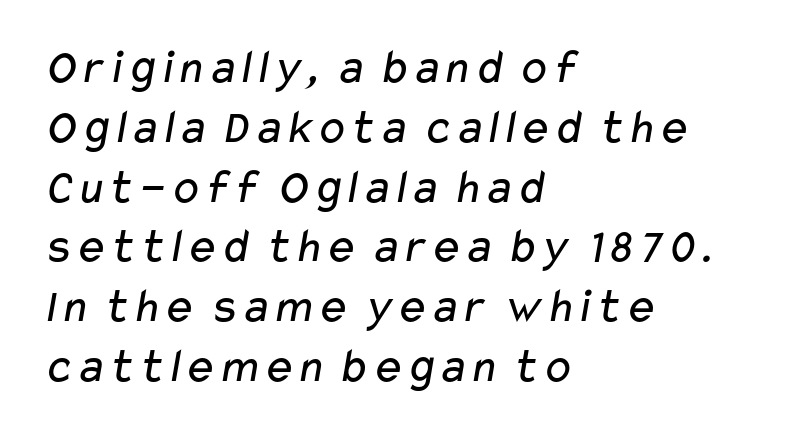
The image shows 49 px regular-weight, wide sans-serif type; set left-aligned, line spacing 1.22x, normal letter spacing, not underlined; low stroke contrast and a medium x-height.
